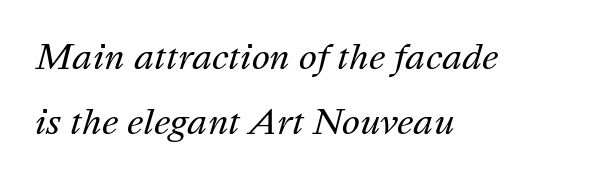
The letters look calm and open, with moderate or lighter stems. The whole block is typeset with a tilt. The type is set solid horizontally, with unmodified tracking. Rule under the text: the space is simply empty.
